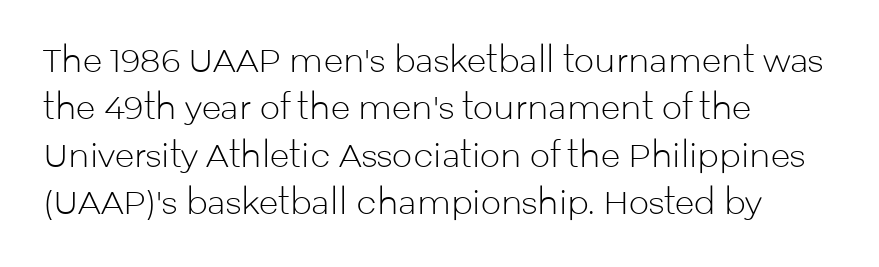
Q: Is the text bold? A: No.
Q: Is the text italic (slanted)? A: No, it is upright.
Q: Is the typeface a serif or a sans-serif typeface? A: Sans-serif.
Q: Is the text underlined? A: No.
Q: How is the paragraph aligned? A: Left-aligned.
Q: Is the spacing between letters normal or unusually wide? A: Normal.
Q: Is the spacing between lines tight, normal or loose? A: Normal.
Q: Width (condensed, normal, or wide)? A: Normal.
Q: Stroke contrast? A: Low.
Q: x-height? A: Medium.
Q: Monospaced? A: No.
